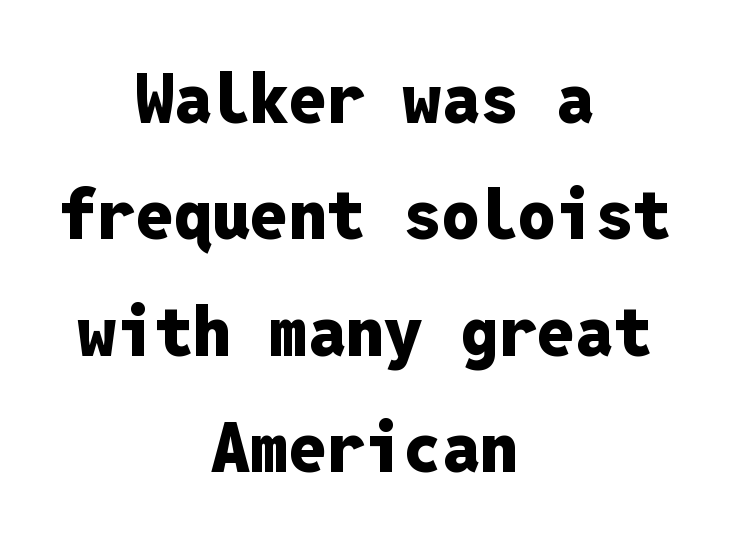
The image shows 68 px heavy sans-serif type, upright, monospaced; set centered, line spacing 1.71x, normal letter spacing, not underlined; low stroke contrast and a medium x-height.
